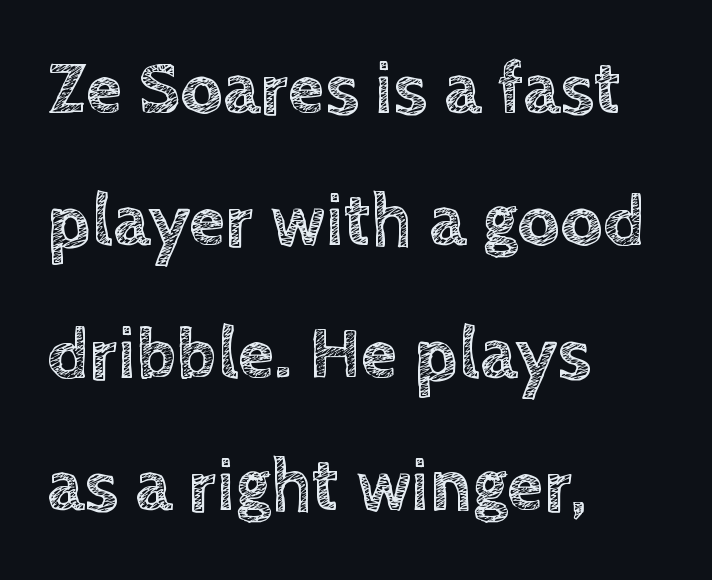
Q: Is the text italic (slanted)? A: No, it is upright.
Q: Is the text underlined? A: No.
Q: How is the paragraph aligned? A: Left-aligned.
Q: Is the spacing between letters normal or unusually wide? A: Normal.
Q: Width (condensed, normal, or wide)? A: Normal.
Q: x-height? A: Large.
Q: Monospaced? A: No.
